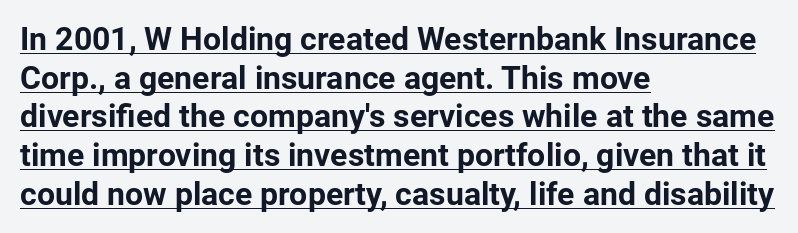
{"serif": "no", "italic": "no", "bold": "yes", "weight": "bold", "width": "normal", "stroke_contrast": "low", "x_height": "medium", "monospaced": "no", "underline": "yes", "align": "left", "line_spacing_ratio": 1.21, "letter_spacing": "normal", "letter_spacing_em": 0.0, "glyph_px": 32}
